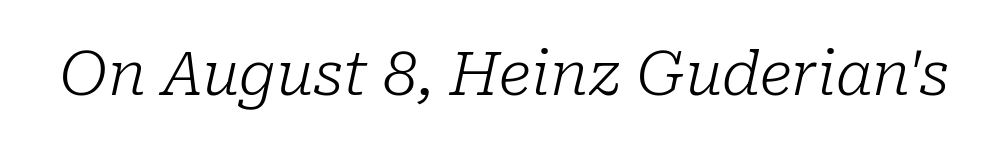
{"serif": "yes", "italic": "yes", "lean": "right", "slant_degrees": 10, "bold": "no", "weight": "light", "width": "normal", "stroke_contrast": "low", "x_height": "medium", "monospaced": "no", "underline": "no", "letter_spacing": "normal", "letter_spacing_em": 0.0, "glyph_px": 61}
